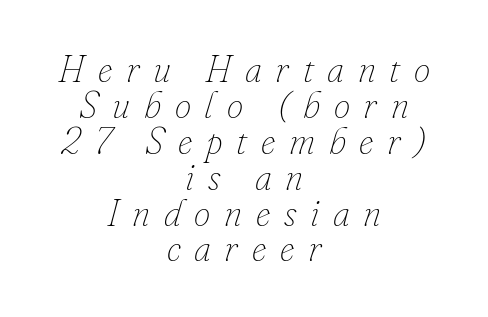
The image shows 37 px thin type, italic (leaning right); set centered, tight line spacing (0.97x), unusually wide letter spacing (+0.37 em), not underlined; low stroke contrast and a small x-height.
